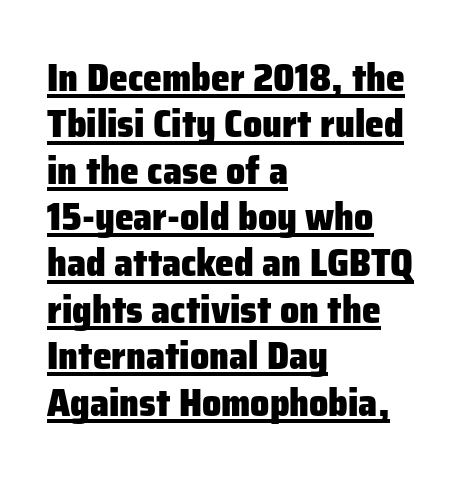
The image shows 38 px heavy sans-serif type, upright; set left-aligned, line spacing 1.22x, normal letter spacing, underlined; low stroke contrast and a medium x-height.
